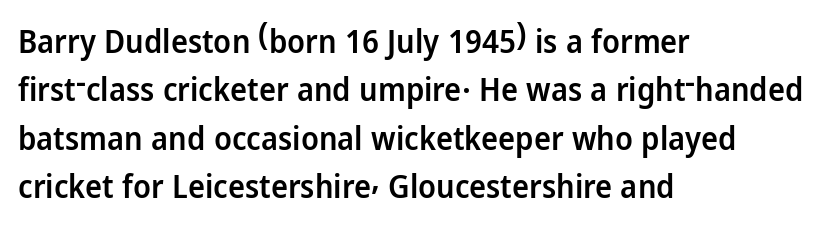
{"serif": "no", "italic": "no", "bold": "semi", "weight": "semibold", "width": "normal", "stroke_contrast": "low", "x_height": "medium", "monospaced": "no", "underline": "no", "align": "left", "line_spacing": "normal", "line_spacing_ratio": 1.51, "letter_spacing": "normal", "letter_spacing_em": 0.0, "glyph_px": 32}
